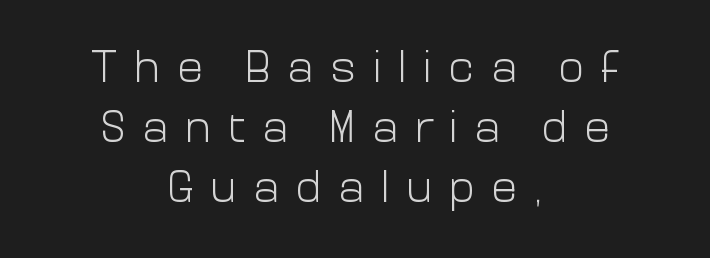
The image shows 44 px light sans-serif type, upright; set centered, normal line spacing (1.36x), unusually wide letter spacing (+0.37 em), not underlined; low stroke contrast and a medium x-height.
